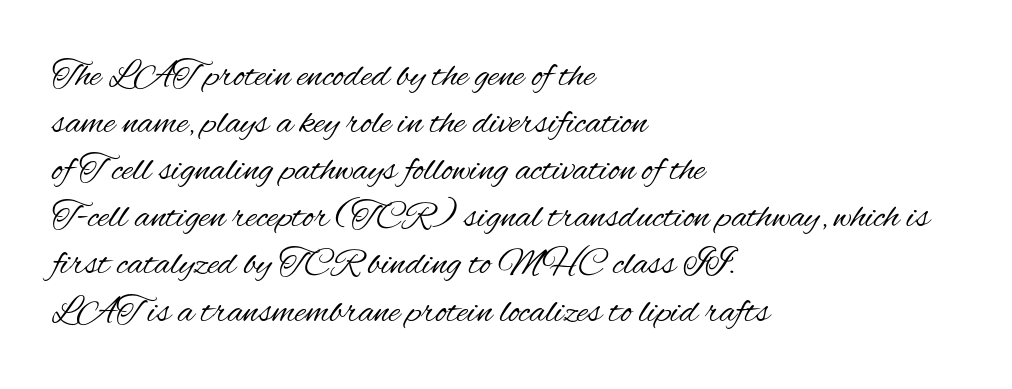
{"serif": "no", "bold": "no", "weight": "regular", "width": "condensed", "stroke_contrast": "medium", "x_height": "small", "monospaced": "no", "underline": "no", "align": "left", "line_spacing_ratio": 1.24, "letter_spacing": "normal", "letter_spacing_em": 0.0, "glyph_px": 38}
